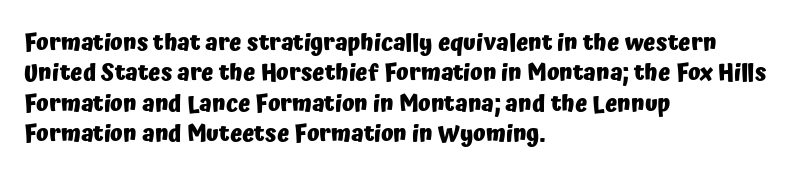
{"italic": "no", "bold": "yes", "underline": "no", "align": "left", "line_spacing": "normal", "line_spacing_ratio": 1.32, "letter_spacing": "normal", "letter_spacing_em": 0.0, "glyph_px": 23}
